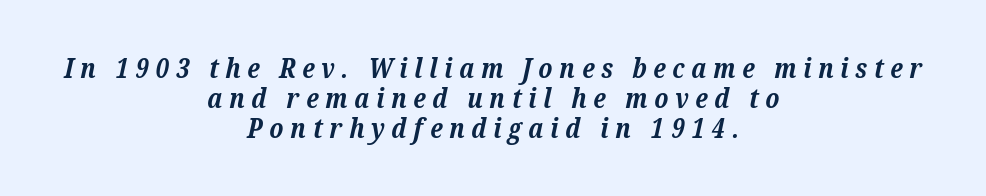
Q: Is the text bold? A: Yes.
Q: Is the text italic (slanted)? A: Yes, it leans right by about 12 degrees.
Q: Is the typeface a serif or a sans-serif typeface? A: Serif.
Q: Is the text underlined? A: No.
Q: How is the paragraph aligned? A: Centered.
Q: Is the spacing between letters normal or unusually wide? A: Unusually wide.
Q: Is the spacing between lines tight, normal or loose? A: Tight.
Q: Width (condensed, normal, or wide)? A: Normal.
Q: Stroke contrast? A: Low.
Q: x-height? A: Medium.
Q: Monospaced? A: No.
